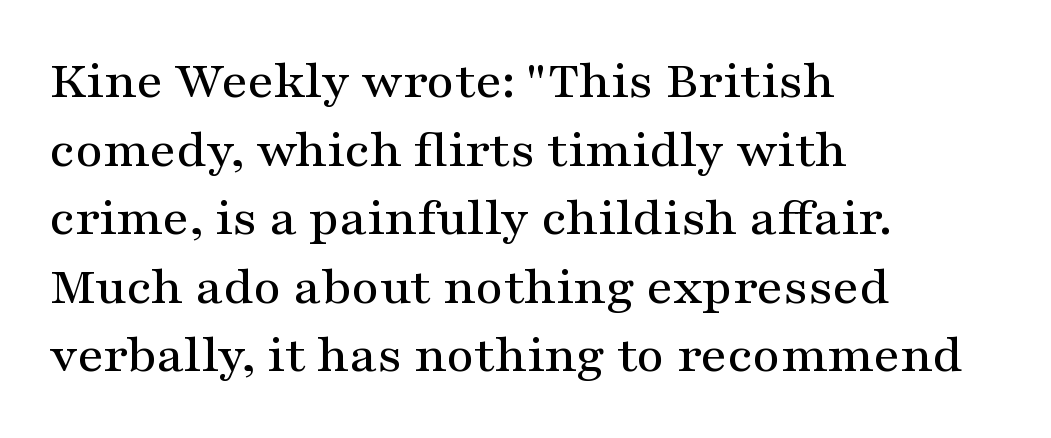
The image shows 54 px wide serif type, upright; set left-aligned, normal line spacing (1.27x), normal letter spacing, not underlined; medium stroke contrast and a medium x-height.
